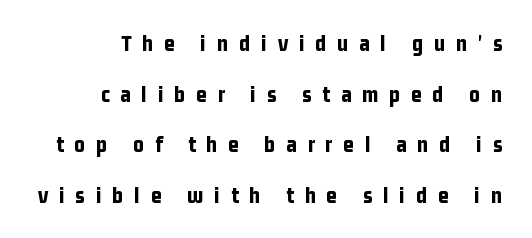
Substantial extra tracking has been applied to these lines. You could fit nearly another row in the gap between these rows. Strokes here are thick enough to call this a true bold. When letters stand straight like this, we call the style roman or upright. Bare-footed words on every line.
